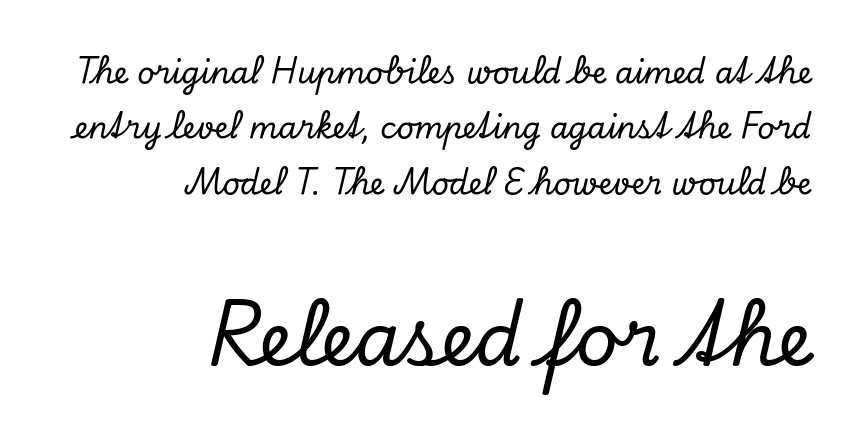
The image shows 74 px serif type, italic (leaning right); set right-aligned, line spacing 1.85x, normal letter spacing, not underlined; the second (bottom) block is 2.47x larger; low stroke contrast and a small x-height.
